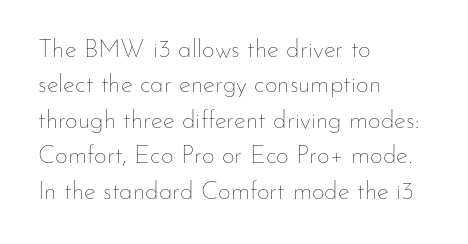
Plain, unruled lines of type. Is the type heavy? It reads as light-to-regular instead. Interline gaps are of average width in this sample. In terms of posture, this sample is upright. These lines are set flush left with a ragged right edge. Nothing unusual about the tracking: characters are spaced as the font intends.
